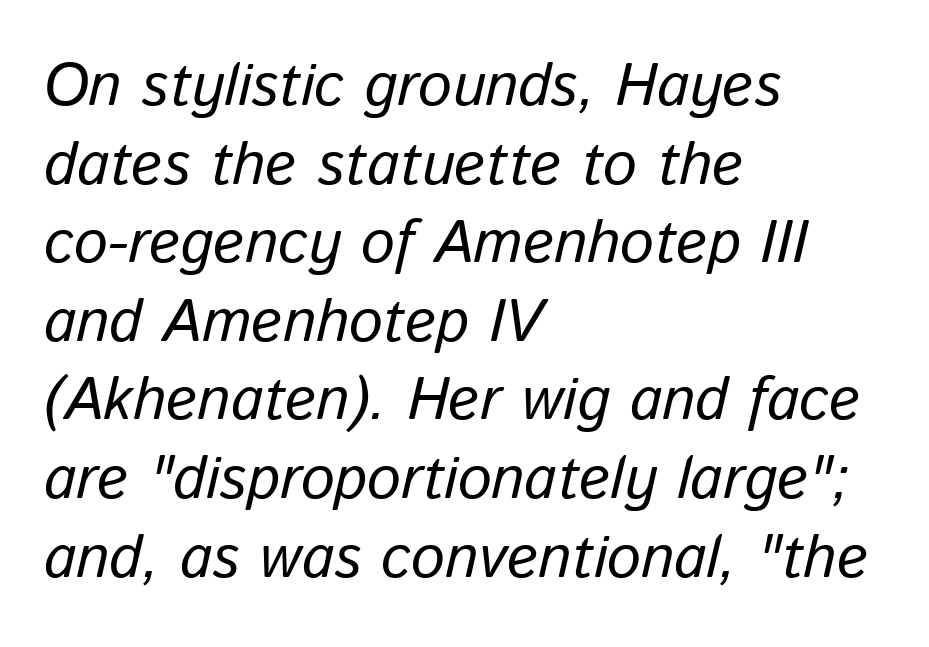
The image shows 60 px text type, italic (leaning right); set left-aligned, normal line spacing (1.31x), normal letter spacing, not underlined; low stroke contrast and a medium x-height.
